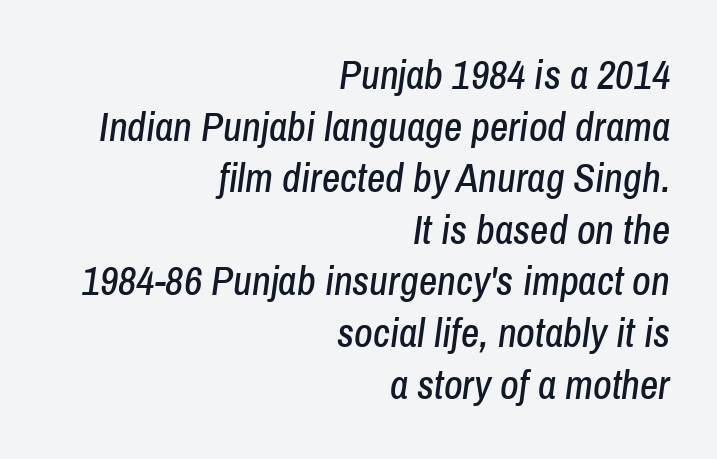
The passage is arranged like a letterhead date or caption credit — flush right. Would a proofreader flag this as italicized? Yes. Underlining? Definitely not there. Glyph-to-glyph distance matches everyday printed text.
